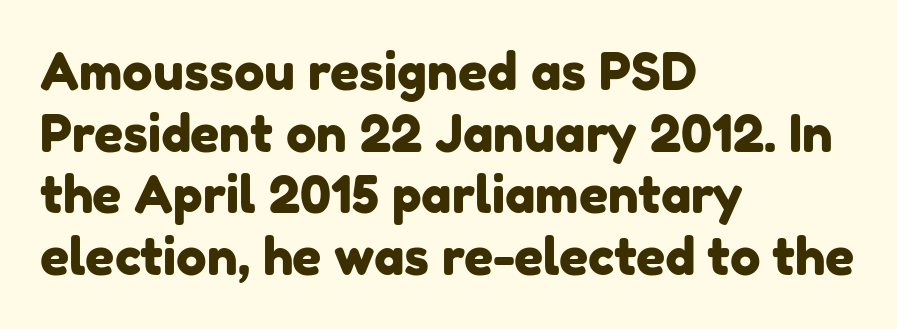
{"serif": "no", "width": "normal", "stroke_contrast": "low", "x_height": "medium", "monospaced": "no", "underline": "no", "align": "left", "line_spacing_ratio": 1.21, "letter_spacing": "normal", "letter_spacing_em": 0.0, "glyph_px": 51}
